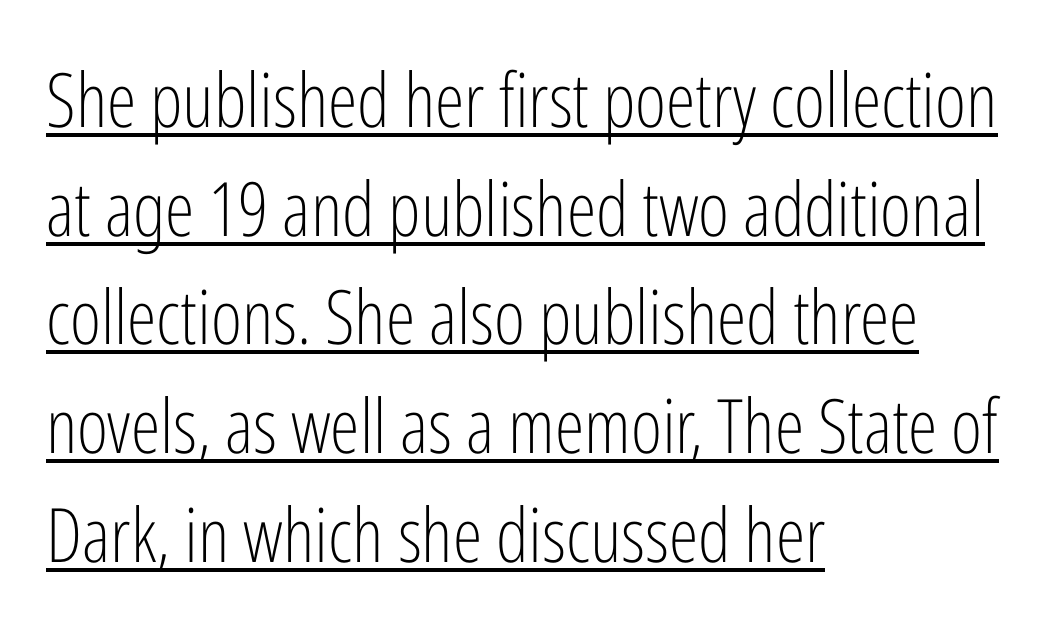
Q: Is the text bold? A: No.
Q: Is the text italic (slanted)? A: No, it is upright.
Q: Is the typeface a serif or a sans-serif typeface? A: Sans-serif.
Q: Is the text underlined? A: Yes.
Q: How is the paragraph aligned? A: Left-aligned.
Q: Is the spacing between letters normal or unusually wide? A: Normal.
Q: Is the spacing between lines tight, normal or loose? A: Normal.
Q: Width (condensed, normal, or wide)? A: Condensed.
Q: Stroke contrast? A: Low.
Q: x-height? A: Medium.
Q: Monospaced? A: No.
